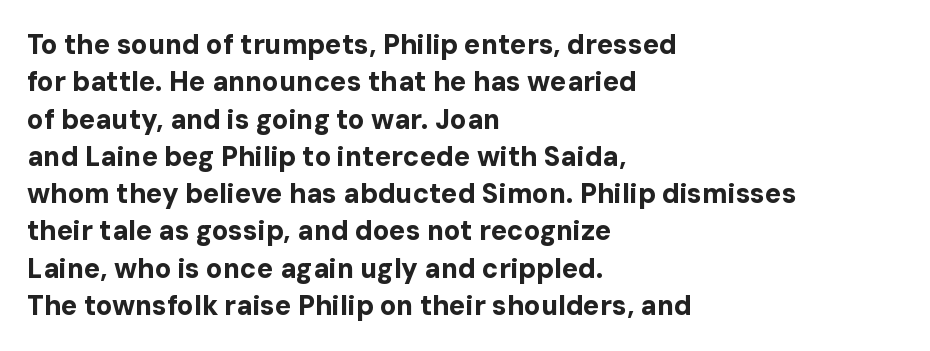
The image shows 27 px bold type, upright; set left-aligned, normal line spacing (1.38x), normal letter spacing, not underlined.
